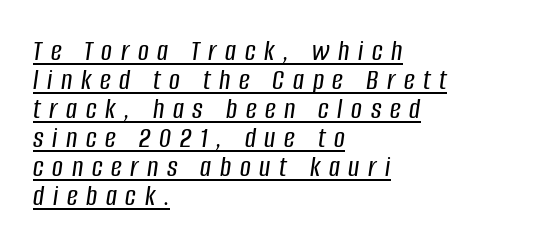
{"italic": "yes", "lean": "right", "slant_degrees": 8, "width": "condensed", "stroke_contrast": "low", "x_height": "large", "monospaced": "no", "underline": "yes", "align": "left", "line_spacing": "tight", "line_spacing_ratio": 0.97, "letter_spacing": "wide", "letter_spacing_em": 0.29, "glyph_px": 30}
